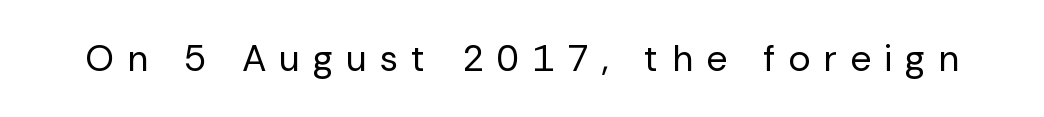
The image shows 37 px regular-weight sans-serif type, upright; set unusually wide letter spacing (+0.35 em), not underlined; low stroke contrast and a medium x-height.
